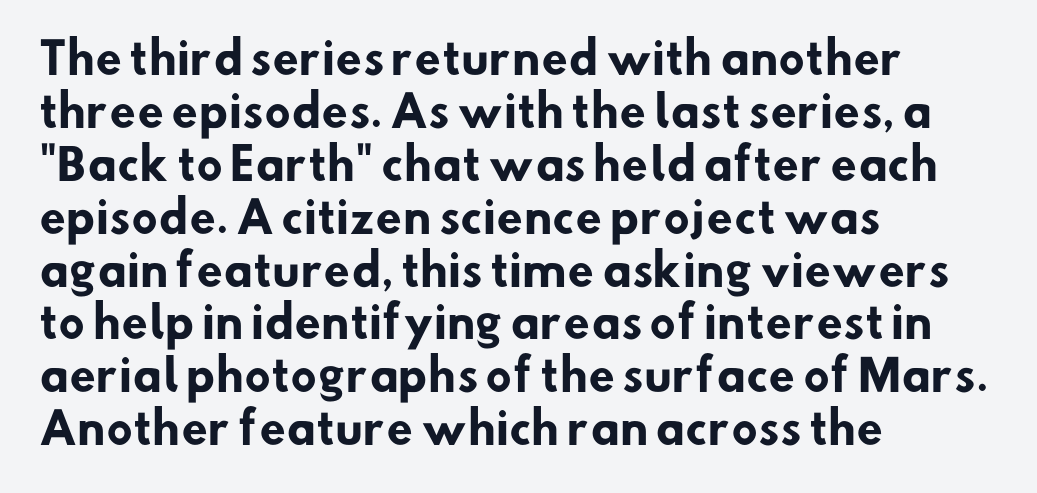
Q: Is the text bold? A: Yes.
Q: Is the typeface a serif or a sans-serif typeface? A: Sans-serif.
Q: Is the text underlined? A: No.
Q: How is the paragraph aligned? A: Left-aligned.
Q: Is the spacing between letters normal or unusually wide? A: Normal.
Q: Width (condensed, normal, or wide)? A: Normal.
Q: Stroke contrast? A: Low.
Q: x-height? A: Small.
Q: Monospaced? A: No.
